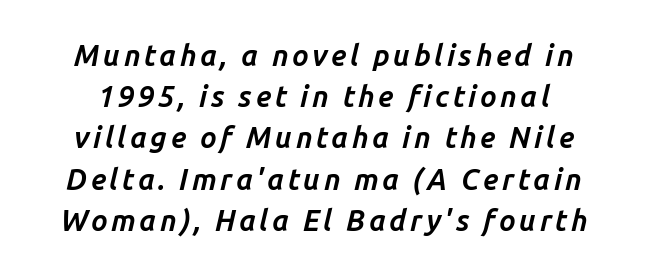
Q: Is the text bold? A: Yes.
Q: Is the text italic (slanted)? A: Yes, it leans right by about 14 degrees.
Q: Is the text underlined? A: No.
Q: Is the spacing between lines tight, normal or loose? A: Normal.
Q: Width (condensed, normal, or wide)? A: Normal.
Q: Stroke contrast? A: Low.
Q: x-height? A: Medium.
Q: Monospaced? A: No.
